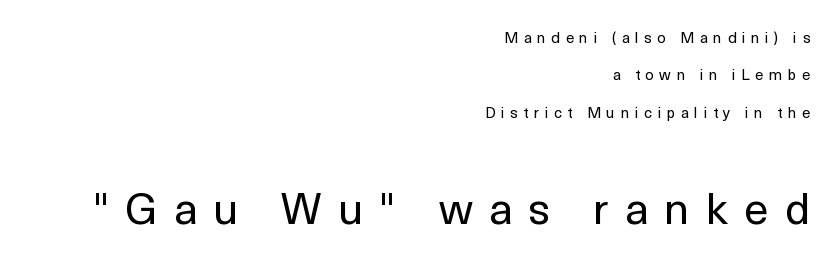
The compositor pushed each line to the right boundary. Glyph-to-glyph distance is far greater than everyday printed text. The rendering uses natural spacing where letterforms have individual widths. The letters in the lower block stand taller than those in the block above. No chunkiness to these letters — they're not bold. The typeface chosen for these lines omits serifs.
